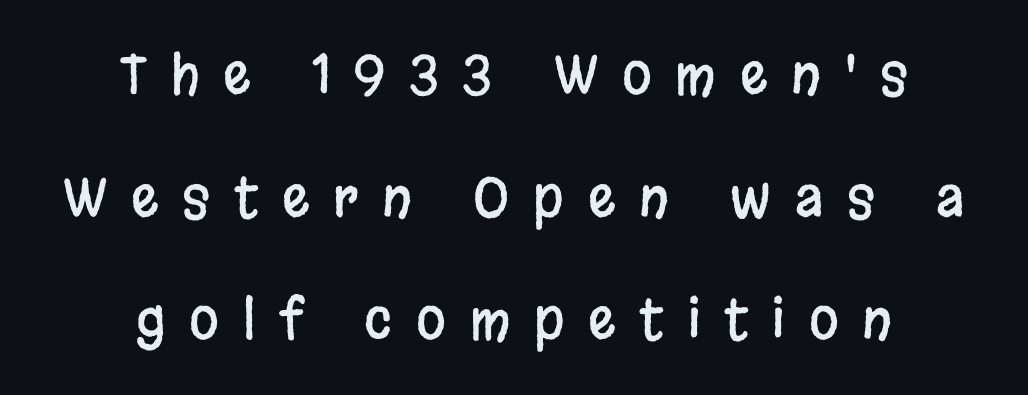
Inter-character spacing is expanded well beyond the font's built-in metrics. The characters display no serif detailing; their extremities are plain. Note the varied advance widths — an 'i' is clearly narrower than an 'm'. The typography opts for an upright posture over an oblique one.
